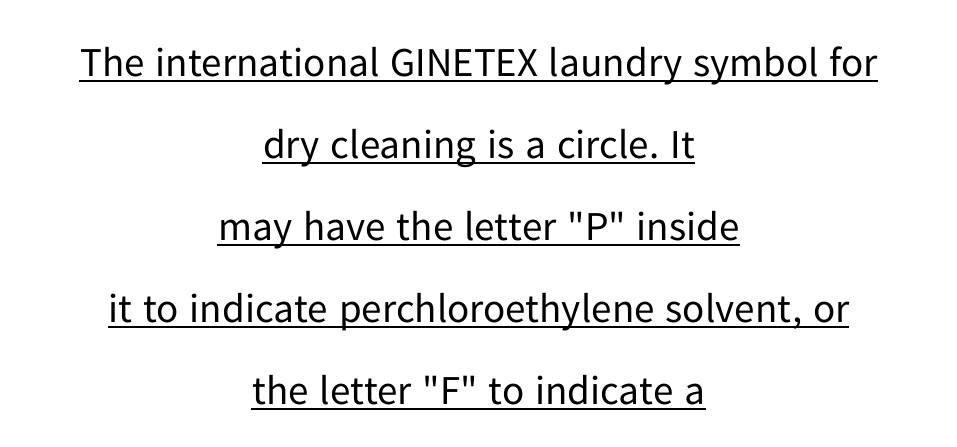
Heaviness? Minimal to ordinary, like unemphasized prose. Note the varied advance widths — an 'i' is clearly narrower than an 'm'. The space between consecutive lines is lavish. Font category for this specimen: sans-serif. Rendered with straight, roman letterforms.
